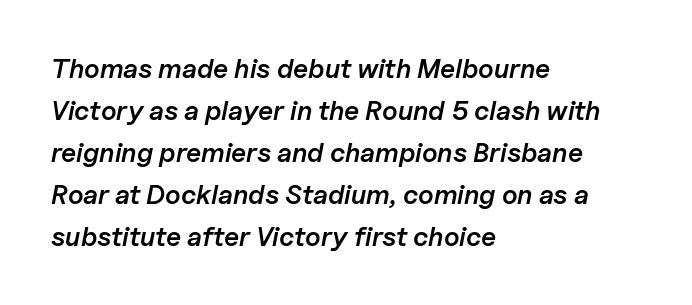
The image shows 27 px text type, italic (leaning right); set left-aligned, normal line spacing (1.56x), normal letter spacing, not underlined.
